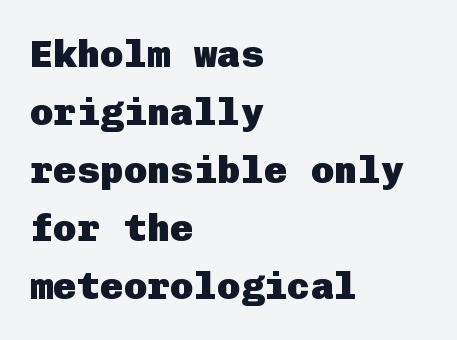
{"serif": "no", "italic": "no", "bold": "yes", "weight": "heavy", "width": "normal", "stroke_contrast": "low", "x_height": "medium", "underline": "no", "align": "left", "line_spacing": "normal", "line_spacing_ratio": 1.49, "letter_spacing": "normal", "letter_spacing_em": 0.0, "glyph_px": 39}
